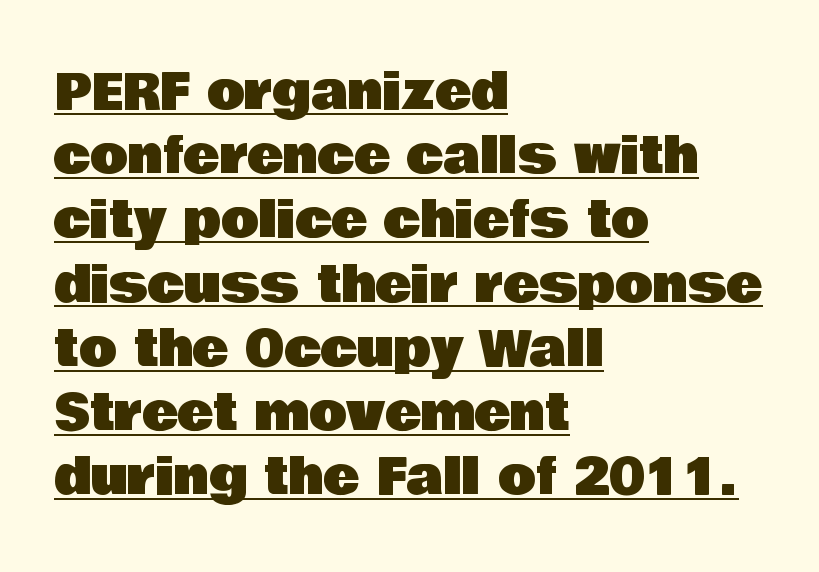
Grotesque or geometric, the face here clearly has no serifs. Baseline-to-baseline distance is the conventional proportion of letter height. A baseline rule has been typeset under these characters. The letters stand straight up with perfectly vertical stems. Glyph-to-glyph distance matches everyday printed text. Proportional: the letters do not fall into vertical columns.
